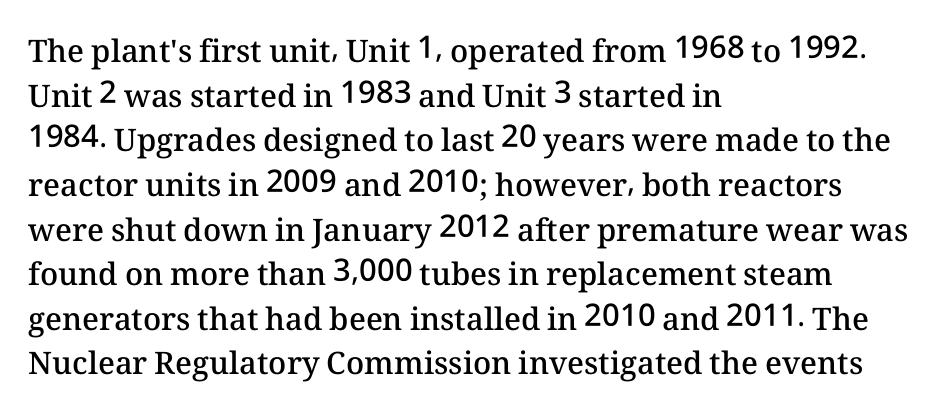
Notice how descenders clear the ascenders below comfortably — that's standard leading. Underline: absent. When letters stand straight like this, we call the style roman or upright. Strokes here are thickened, but only to semibold level. A typesetter would call this proportional, since set widths differ per character.
